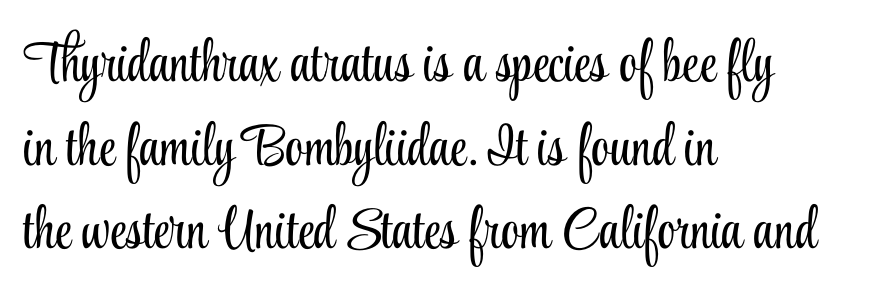
Stroke mass is kept to a normal reading level or below. Alignment: flush left. Regarding serifs, this sample has them. Looks like regular typesetting: each glyph gets only the width it needs.
